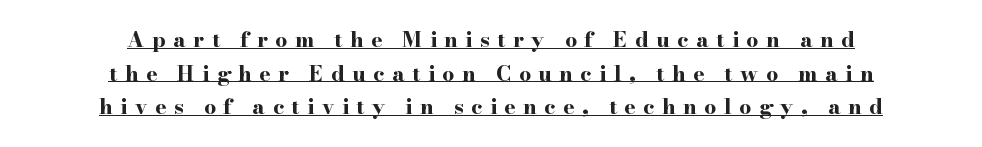
The image shows 21 px bold type, upright; set centered, normal line spacing (1.6x), unusually wide letter spacing (+0.36 em), underlined.
